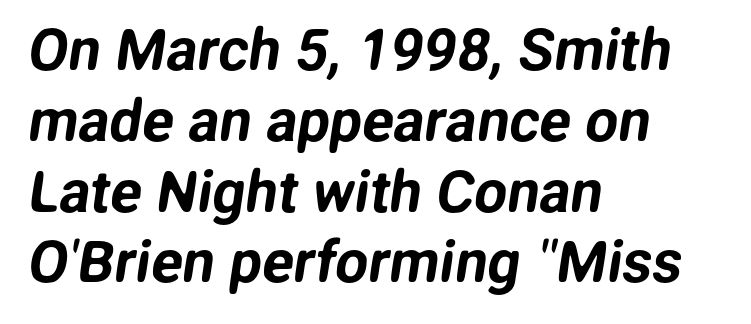
Q: Is the typeface a serif or a sans-serif typeface? A: Sans-serif.
Q: Is the text underlined? A: No.
Q: How is the paragraph aligned? A: Left-aligned.
Q: Is the spacing between letters normal or unusually wide? A: Normal.
Q: Width (condensed, normal, or wide)? A: Normal.
Q: Stroke contrast? A: Low.
Q: x-height? A: Medium.
Q: Monospaced? A: No.
